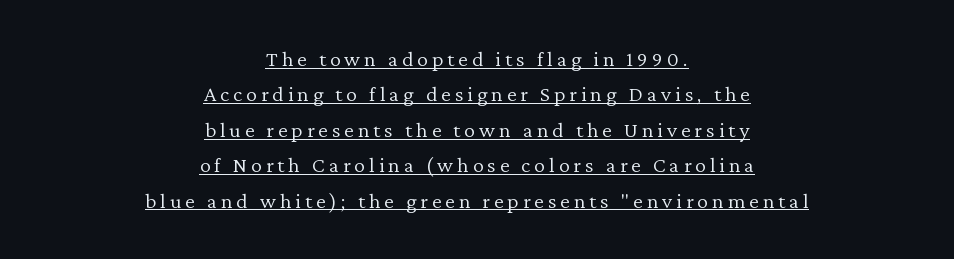
Q: Is the text bold? A: No.
Q: Is the text italic (slanted)? A: No, it is upright.
Q: Is the text underlined? A: Yes.
Q: How is the paragraph aligned? A: Centered.
Q: Is the spacing between lines tight, normal or loose? A: Normal.
